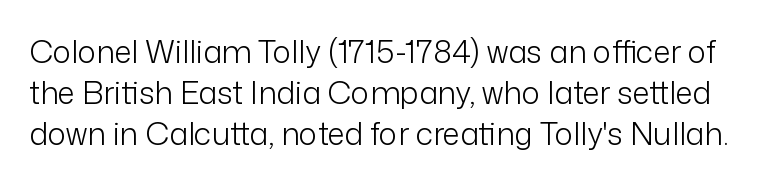
{"serif": "no", "italic": "no", "bold": "no", "weight": "light", "width": "normal", "stroke_contrast": "low", "x_height": "medium", "monospaced": "no", "underline": "no", "line_spacing": "normal", "line_spacing_ratio": 1.33, "letter_spacing": "normal", "letter_spacing_em": 0.0, "glyph_px": 31}
